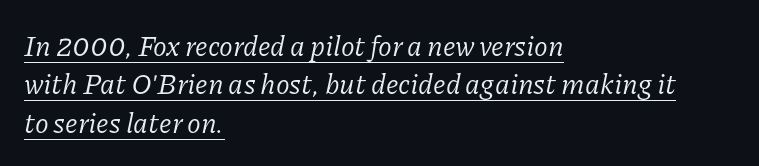
The image shows 28 px regular-weight serif type, italic (leaning right); set left-aligned, normal line spacing (1.37x), normal letter spacing, underlined; low stroke contrast and a medium x-height.
